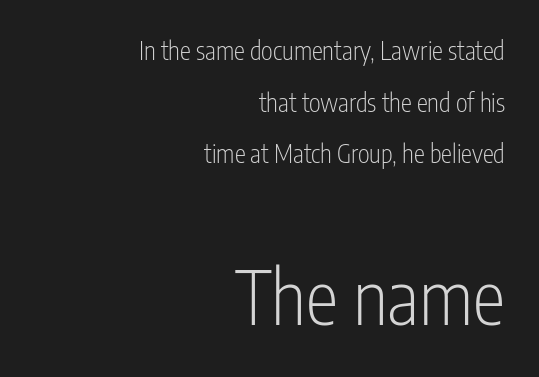
{"serif": "no", "italic": "no", "bold": "no", "weight": "light", "width": "condensed", "stroke_contrast": "low", "x_height": "medium", "monospaced": "no", "underline": "no", "align": "right", "line_spacing": "loose", "line_spacing_ratio": 2.07, "letter_spacing": "normal", "letter_spacing_em": 0.0, "larger_block": "second", "size_ratio": 2.96, "glyph_px": 74}
